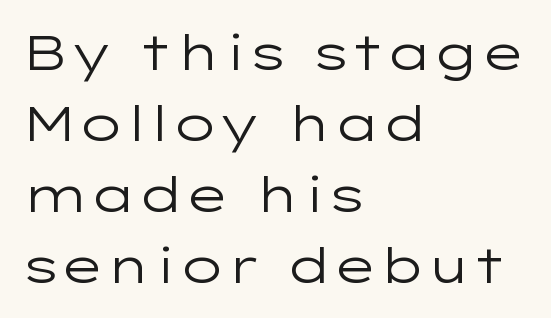
Is the letter spacing exaggerated? No — it looks like the ordinary default. The string is rendered with underlining switched off. This rendering uses left alignment, leaving the right contour irregular. Letters have the restrained weight of plain body copy at most. A typesetter would call this proportional, since set widths differ per character.
